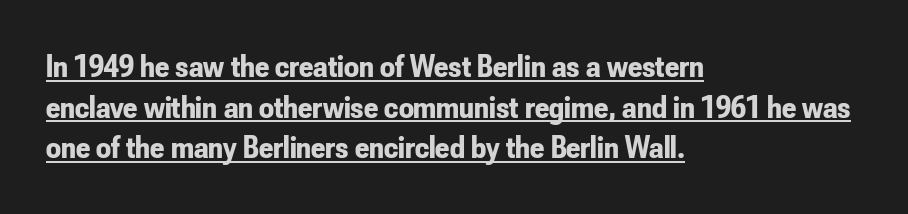
This rendering employs a face without finishing strokes, i.e., a sans-serif. Strokes here are thick enough to call this a true bold. The type sits square on the baseline with zero lean. Note the varied advance widths — an 'i' is clearly narrower than an 'm'. Glance below the letters and you will spot a drawn line.
